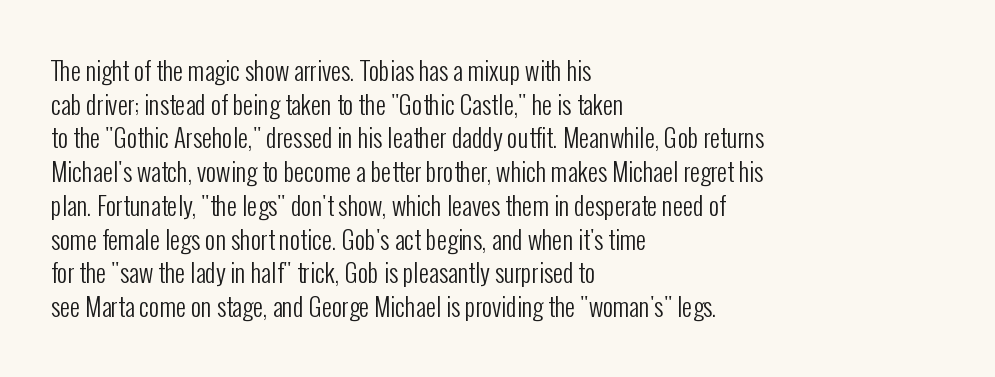
Q: Is the text bold? A: No.
Q: Is the text italic (slanted)? A: No, it is upright.
Q: Is the text underlined? A: No.
Q: How is the paragraph aligned? A: Left-aligned.
Q: Is the spacing between letters normal or unusually wide? A: Normal.
Q: Is the spacing between lines tight, normal or loose? A: Normal.
